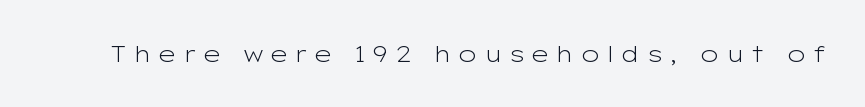
The image shows 23 px text type, upright; set unusually wide letter spacing (+0.26 em), not underlined.
